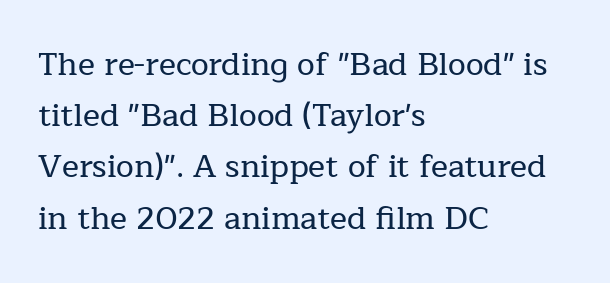
{"serif": "yes", "italic": "no", "width": "normal", "stroke_contrast": "low", "x_height": "medium", "monospaced": "no", "underline": "no", "align": "left", "line_spacing": "normal", "line_spacing_ratio": 1.6, "letter_spacing": "normal", "letter_spacing_em": 0.0, "glyph_px": 32}
